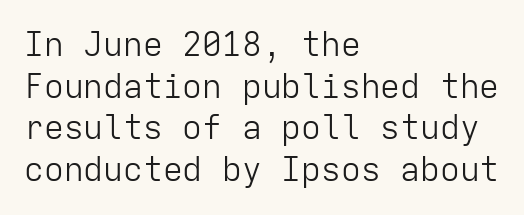
The image shows 33 px light sans-serif type, upright, monospaced; set left-aligned, normal line spacing (1.26x), normal letter spacing, not underlined; low stroke contrast and a medium x-height.
